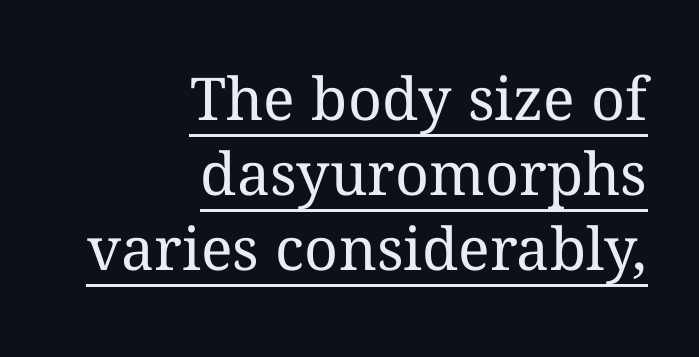
{"italic": "no", "bold": "no", "weight": "regular", "width": "normal", "stroke_contrast": "medium", "x_height": "medium", "monospaced": "no", "underline": "yes", "align": "right", "line_spacing": "normal", "line_spacing_ratio": 1.27, "letter_spacing": "normal", "letter_spacing_em": 0.0, "glyph_px": 59}
